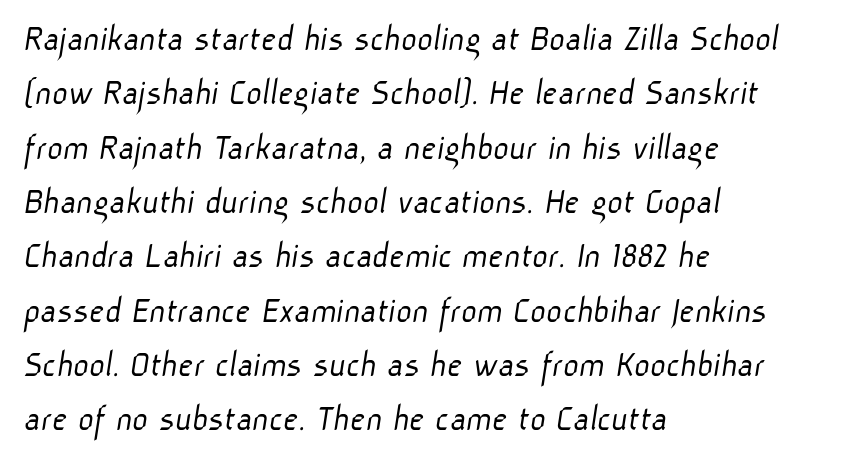
Q: Is the text bold? A: No.
Q: Is the typeface a serif or a sans-serif typeface? A: Sans-serif.
Q: Is the text underlined? A: No.
Q: How is the paragraph aligned? A: Left-aligned.
Q: Is the spacing between letters normal or unusually wide? A: Normal.
Q: Is the spacing between lines tight, normal or loose? A: Normal.
Q: Width (condensed, normal, or wide)? A: Normal.
Q: Stroke contrast? A: Low.
Q: x-height? A: Medium.
Q: Monospaced? A: No.
